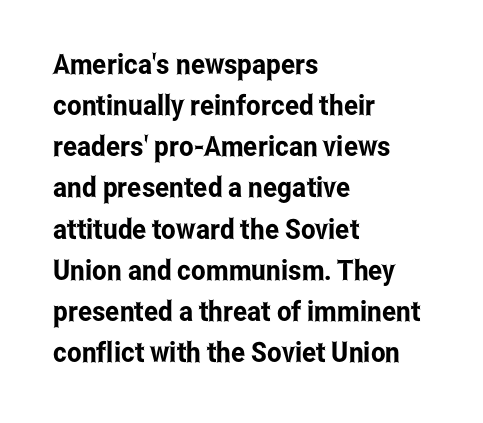
Q: Is the text italic (slanted)? A: No, it is upright.
Q: Is the typeface a serif or a sans-serif typeface? A: Sans-serif.
Q: Is the text underlined? A: No.
Q: How is the paragraph aligned? A: Left-aligned.
Q: Is the spacing between letters normal or unusually wide? A: Normal.
Q: Is the spacing between lines tight, normal or loose? A: Normal.
Q: Width (condensed, normal, or wide)? A: Condensed.
Q: Stroke contrast? A: Low.
Q: x-height? A: Medium.
Q: Monospaced? A: No.
